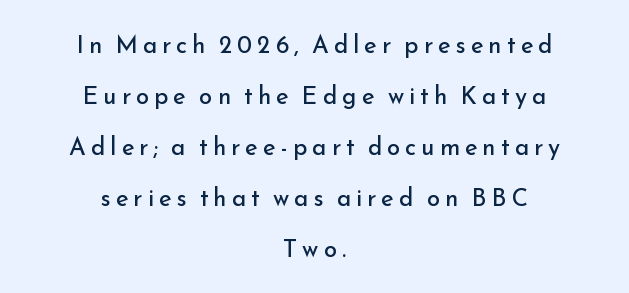
The image shows 24 px text type, upright; set centered, loose line spacing (2.12x), unusually wide letter spacing (+0.21 em), not underlined.
